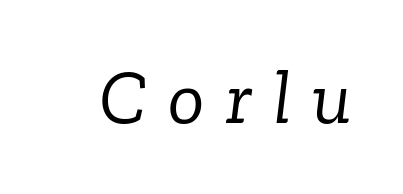
{"serif": "yes", "italic": "yes", "lean": "right", "slant_degrees": 6, "bold": "no", "weight": "light", "width": "normal", "stroke_contrast": "low", "x_height": "medium", "monospaced": "no", "underline": "no", "letter_spacing": "wide", "letter_spacing_em": 0.28, "glyph_px": 76}
